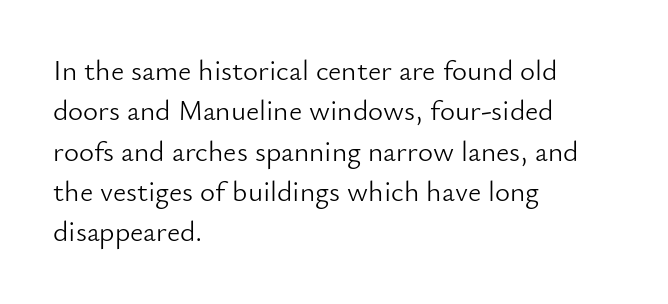
Q: Is the text bold? A: No.
Q: Is the text italic (slanted)? A: No, it is upright.
Q: Is the typeface a serif or a sans-serif typeface? A: Sans-serif.
Q: Is the text underlined? A: No.
Q: How is the paragraph aligned? A: Left-aligned.
Q: Is the spacing between letters normal or unusually wide? A: Normal.
Q: Is the spacing between lines tight, normal or loose? A: Normal.
Q: Width (condensed, normal, or wide)? A: Normal.
Q: Stroke contrast? A: Low.
Q: x-height? A: Small.
Q: Monospaced? A: No.
